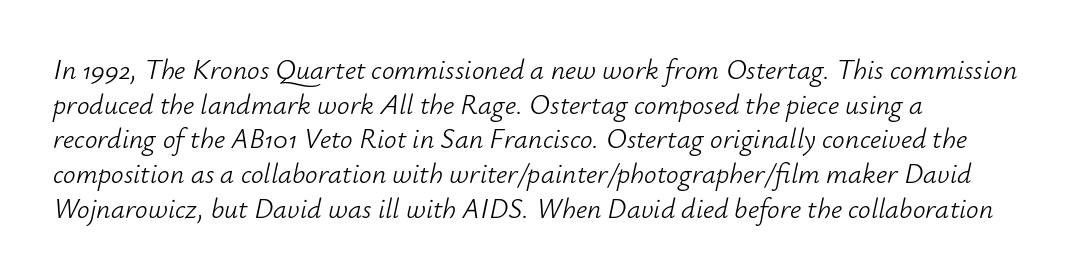
Q: Is the text bold? A: No.
Q: Is the text italic (slanted)? A: Yes, it leans right by about 12 degrees.
Q: Is the text underlined? A: No.
Q: How is the paragraph aligned? A: Left-aligned.
Q: Is the spacing between letters normal or unusually wide? A: Normal.
Q: Width (condensed, normal, or wide)? A: Normal.
Q: Stroke contrast? A: Low.
Q: x-height? A: Small.
Q: Monospaced? A: No.
